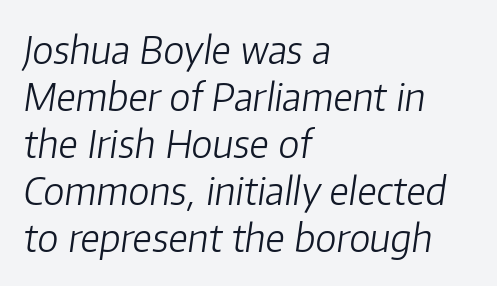
{"italic": "yes", "lean": "right", "slant_degrees": 8, "bold": "no", "weight": "light", "width": "normal", "stroke_contrast": "low", "x_height": "medium", "monospaced": "no", "underline": "no", "align": "left", "line_spacing_ratio": 1.24, "letter_spacing": "normal", "letter_spacing_em": 0.0, "glyph_px": 38}
